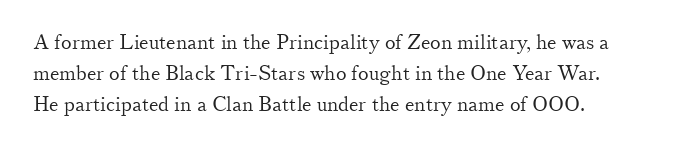
The image shows 20 px text type, upright; set left-aligned, normal line spacing (1.55x), normal letter spacing, not underlined.
